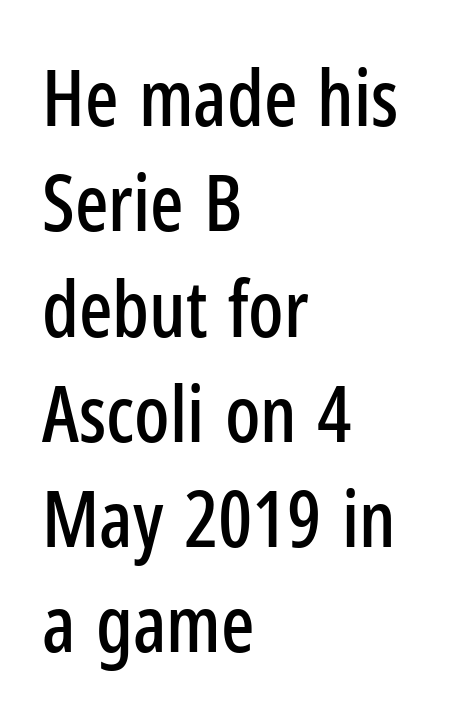
These lines stack with their left ends in a neat column. Does the leading feel generous? No, just average. These lines are composed in type without serifs. Is this a fixed-width face? No — the glyphs have proportional, varying widths. Descender tails drop into unmarked territory.
